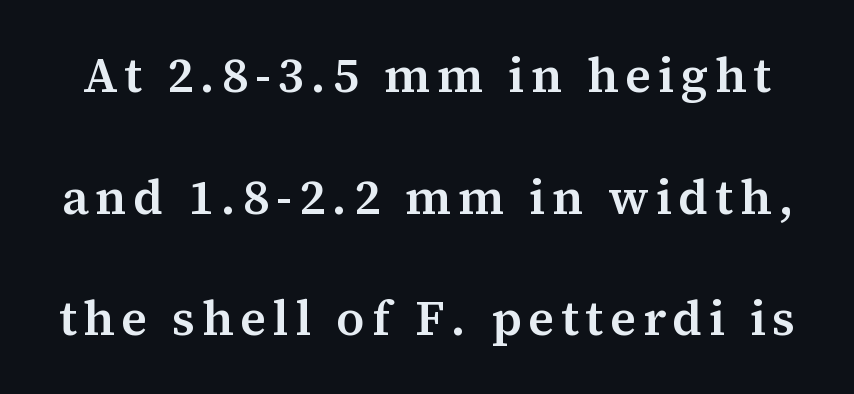
Q: Is the text bold? A: Semi-bold.
Q: Is the text italic (slanted)? A: No, it is upright.
Q: Is the typeface a serif or a sans-serif typeface? A: Serif.
Q: Is the text underlined? A: No.
Q: Is the spacing between lines tight, normal or loose? A: Loose.
Q: Width (condensed, normal, or wide)? A: Normal.
Q: Stroke contrast? A: Medium.
Q: x-height? A: Medium.
Q: Monospaced? A: No.
